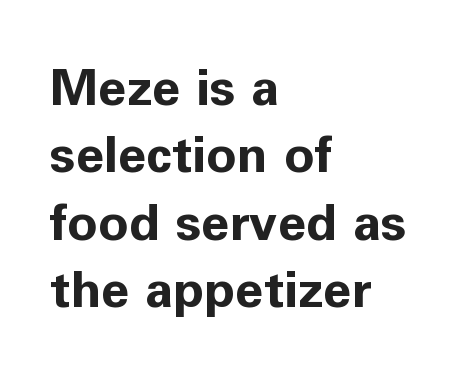
Q: Is the text bold? A: Yes.
Q: Is the text italic (slanted)? A: No, it is upright.
Q: Is the typeface a serif or a sans-serif typeface? A: Sans-serif.
Q: Is the text underlined? A: No.
Q: How is the paragraph aligned? A: Left-aligned.
Q: Is the spacing between letters normal or unusually wide? A: Normal.
Q: Is the spacing between lines tight, normal or loose? A: Normal.
Q: Width (condensed, normal, or wide)? A: Normal.
Q: Stroke contrast? A: Low.
Q: x-height? A: Medium.
Q: Monospaced? A: No.
